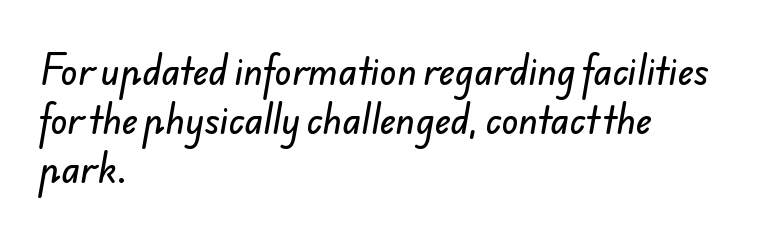
Q: Is the typeface a serif or a sans-serif typeface? A: Sans-serif.
Q: Is the text underlined? A: No.
Q: How is the paragraph aligned? A: Left-aligned.
Q: Is the spacing between letters normal or unusually wide? A: Normal.
Q: Is the spacing between lines tight, normal or loose? A: Normal.
Q: Width (condensed, normal, or wide)? A: Normal.
Q: Stroke contrast? A: Low.
Q: x-height? A: Small.
Q: Monospaced? A: No.
